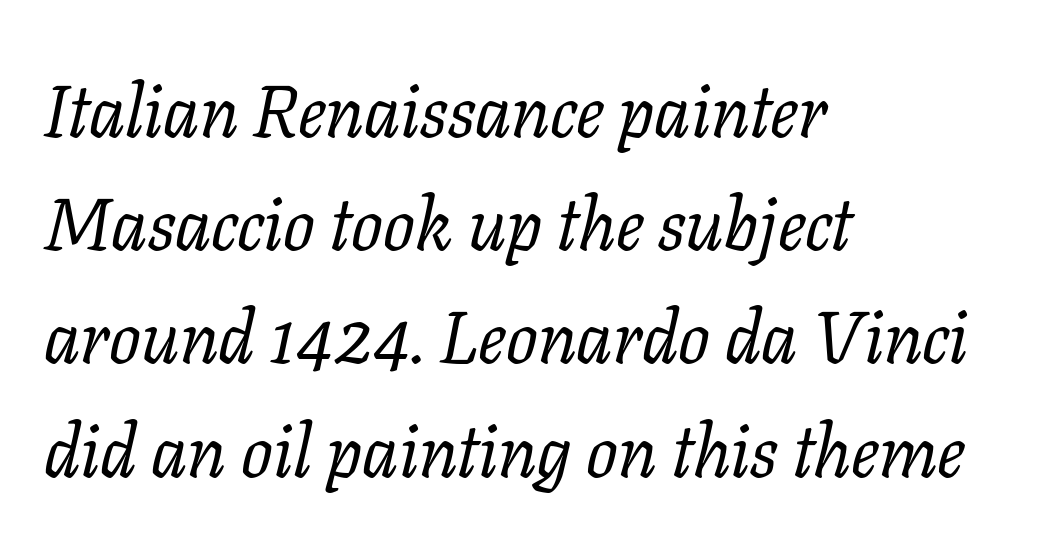
{"serif": "yes", "italic": "yes", "lean": "right", "slant_degrees": 11, "bold": "no", "weight": "regular", "width": "normal", "stroke_contrast": "low", "x_height": "medium", "monospaced": "no", "underline": "no", "align": "left", "line_spacing": "normal", "line_spacing_ratio": 1.53, "letter_spacing": "normal", "letter_spacing_em": 0.0, "glyph_px": 74}
